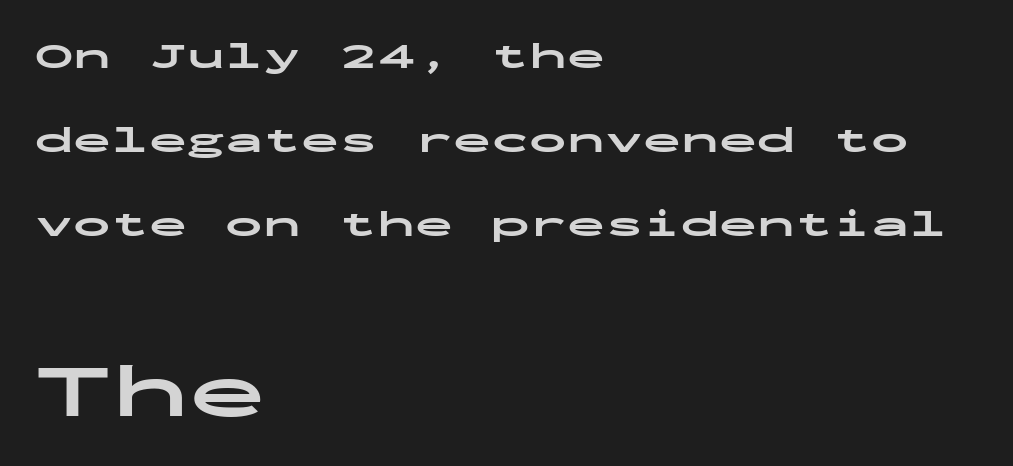
Q: Is the text bold? A: Yes.
Q: Is the text italic (slanted)? A: No, it is upright.
Q: Is the typeface a serif or a sans-serif typeface? A: Sans-serif.
Q: Is the text underlined? A: No.
Q: How is the paragraph aligned? A: Left-aligned.
Q: Is the spacing between letters normal or unusually wide? A: Normal.
Q: Is the spacing between lines tight, normal or loose? A: Loose.
Q: Which block of text is set in a larger size, the first (top) or the second (bottom)? A: The second (bottom) one.
Q: Width (condensed, normal, or wide)? A: Wide.
Q: Stroke contrast? A: Low.
Q: x-height? A: Medium.
Q: Monospaced? A: Yes.
